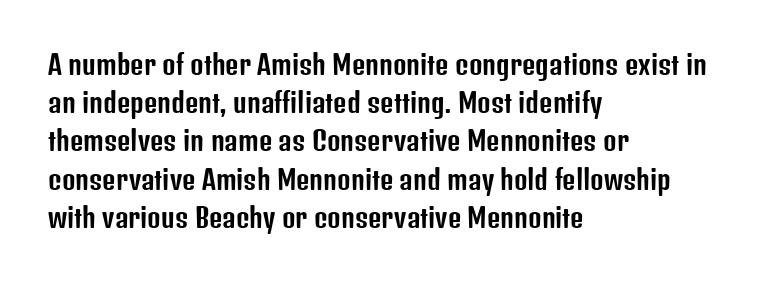
{"italic": "no", "underline": "no", "align": "left", "line_spacing": "normal", "line_spacing_ratio": 1.47, "letter_spacing": "normal", "letter_spacing_em": 0.0, "glyph_px": 26}
